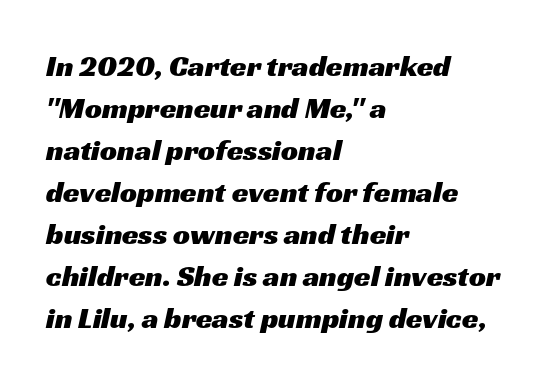
{"serif": "no", "width": "wide", "stroke_contrast": "medium", "x_height": "medium", "monospaced": "no", "underline": "no", "align": "left", "line_spacing": "normal", "line_spacing_ratio": 1.4, "letter_spacing": "normal", "letter_spacing_em": 0.0, "glyph_px": 30}
